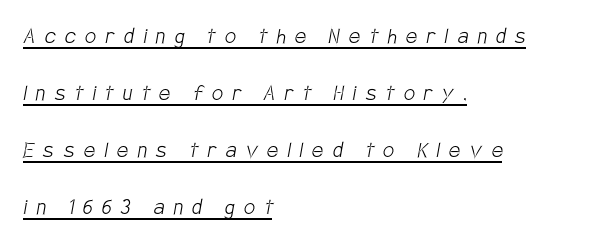
Q: Is the text bold? A: No.
Q: Is the text underlined? A: Yes.
Q: How is the paragraph aligned? A: Left-aligned.
Q: Is the spacing between letters normal or unusually wide? A: Unusually wide.
Q: Is the spacing between lines tight, normal or loose? A: Loose.
